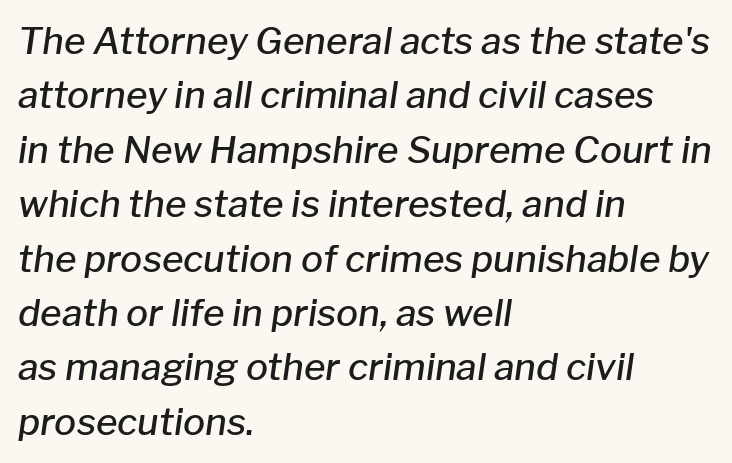
Q: Is the text bold? A: Semi-bold.
Q: Is the text italic (slanted)? A: Yes, it leans right by about 8 degrees.
Q: Is the text underlined? A: No.
Q: How is the paragraph aligned? A: Left-aligned.
Q: Is the spacing between letters normal or unusually wide? A: Normal.
Q: Is the spacing between lines tight, normal or loose? A: Normal.
Q: Width (condensed, normal, or wide)? A: Normal.
Q: Stroke contrast? A: Low.
Q: x-height? A: Medium.
Q: Monospaced? A: No.
